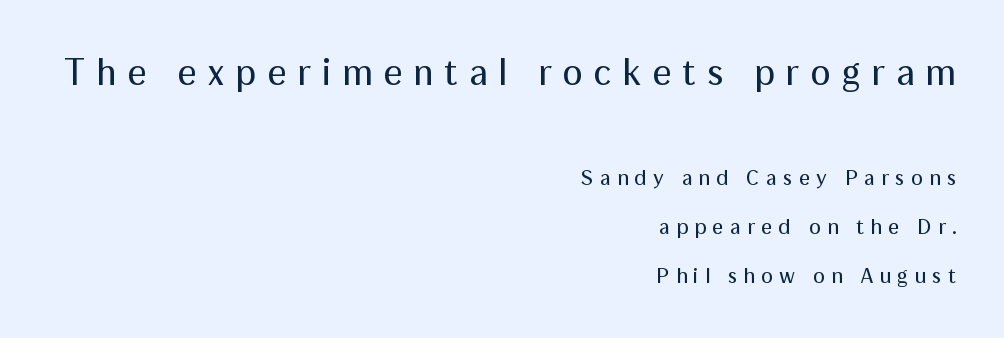
The image shows 38 px regular-weight sans-serif type, upright; set right-aligned, loose line spacing (2.23x), unusually wide letter spacing (+0.28 em), not underlined; the first (top) block is 1.73x larger; medium stroke contrast and a medium x-height.
